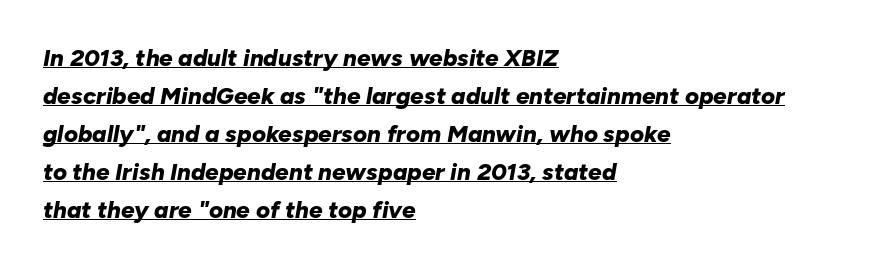
The image shows 24 px bold type, italic (leaning right); set left-aligned, normal line spacing (1.58x), normal letter spacing, underlined.
